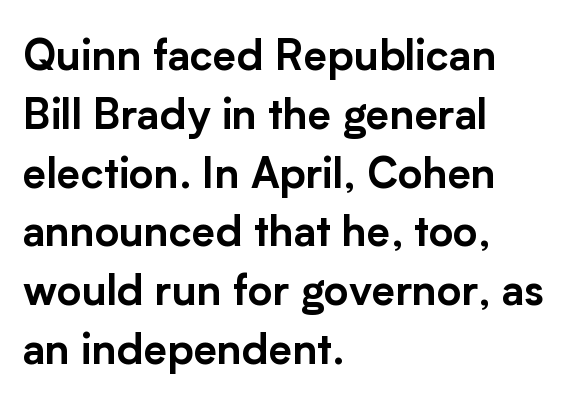
{"serif": "no", "italic": "no", "width": "normal", "stroke_contrast": "low", "x_height": "medium", "monospaced": "no", "underline": "no", "align": "left", "line_spacing": "normal", "line_spacing_ratio": 1.4, "letter_spacing": "normal", "letter_spacing_em": 0.0, "glyph_px": 42}
